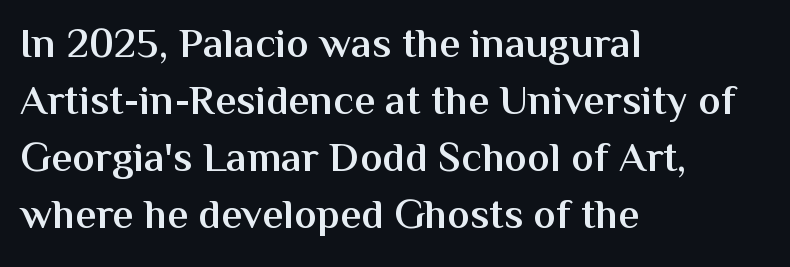
Q: Is the text bold? A: Semi-bold.
Q: Is the text italic (slanted)? A: No, it is upright.
Q: Is the typeface a serif or a sans-serif typeface? A: Sans-serif.
Q: Is the text underlined? A: No.
Q: How is the paragraph aligned? A: Left-aligned.
Q: Is the spacing between letters normal or unusually wide? A: Normal.
Q: Is the spacing between lines tight, normal or loose? A: Normal.
Q: Width (condensed, normal, or wide)? A: Normal.
Q: Stroke contrast? A: Medium.
Q: x-height? A: Medium.
Q: Monospaced? A: No.
